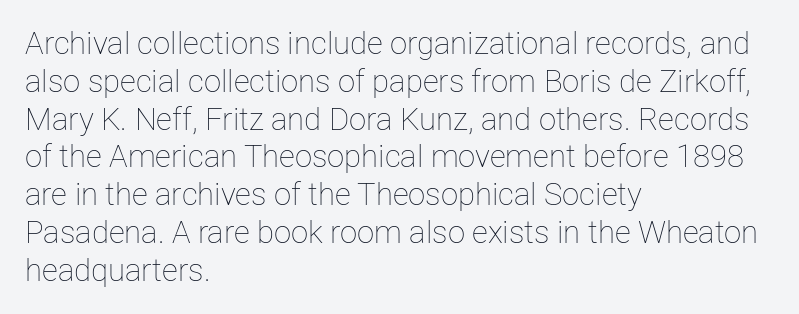
The image shows 31 px thin type, upright; set left-aligned, line spacing 1.22x, normal letter spacing, not underlined; low stroke contrast and a medium x-height.
